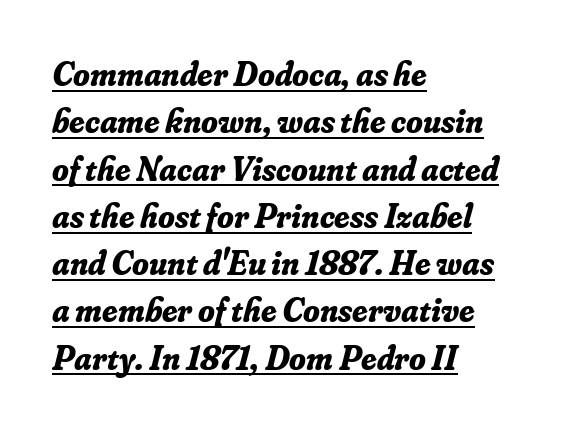
{"serif": "yes", "italic": "yes", "lean": "right", "slant_degrees": 16, "bold": "yes", "weight": "bold", "width": "normal", "stroke_contrast": "low", "x_height": "small", "monospaced": "no", "underline": "yes", "align": "left", "line_spacing": "normal", "line_spacing_ratio": 1.39, "letter_spacing": "normal", "letter_spacing_em": 0.0, "glyph_px": 34}
